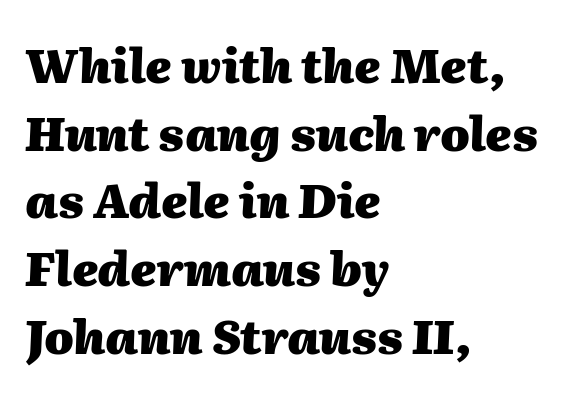
Q: Is the text bold? A: Yes.
Q: Is the text italic (slanted)? A: Yes, it leans right by about 2 degrees.
Q: Is the text underlined? A: No.
Q: How is the paragraph aligned? A: Left-aligned.
Q: Is the spacing between letters normal or unusually wide? A: Normal.
Q: Is the spacing between lines tight, normal or loose? A: Normal.
Q: Width (condensed, normal, or wide)? A: Normal.
Q: Stroke contrast? A: Medium.
Q: x-height? A: Medium.
Q: Monospaced? A: No.
